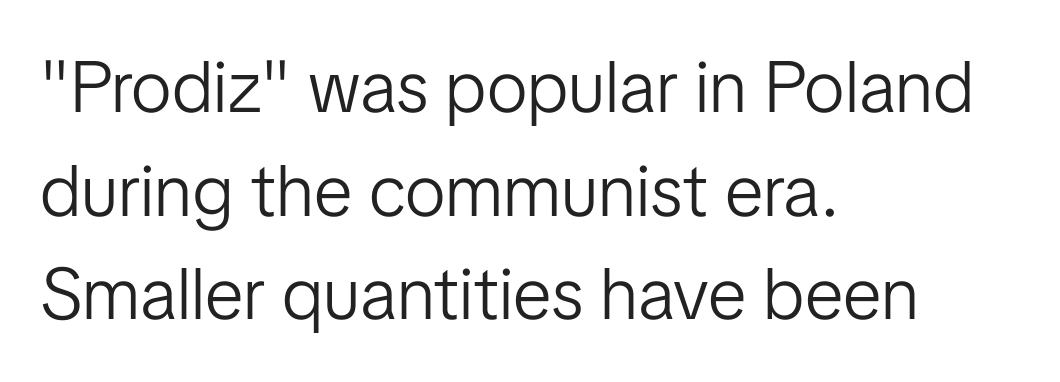
The gap between lines stays unmarked. Caption: multi-line text, flush left, ragged right. Italic: no, the glyphs are upright roman. This sample uses a sans-serif face.
